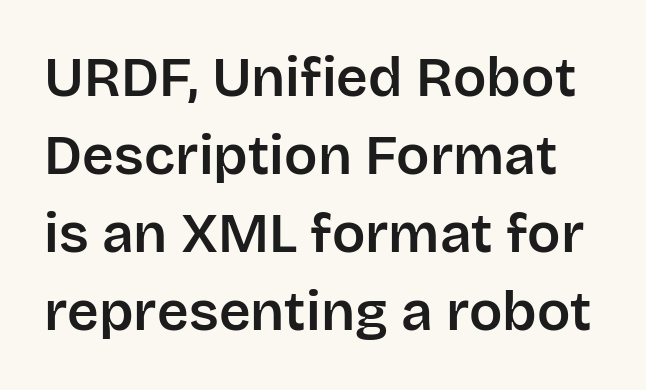
{"serif": "no", "italic": "no", "width": "normal", "stroke_contrast": "low", "x_height": "large", "monospaced": "no", "underline": "no", "line_spacing": "normal", "line_spacing_ratio": 1.42, "letter_spacing": "normal", "letter_spacing_em": 0.0, "glyph_px": 55}
